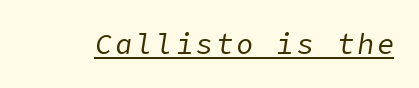
If you drew a line through each stem, it would be angled. Stroke mass is kept to a normal reading level or below. You can see a thin bar hugging the bottom of the glyphs.
